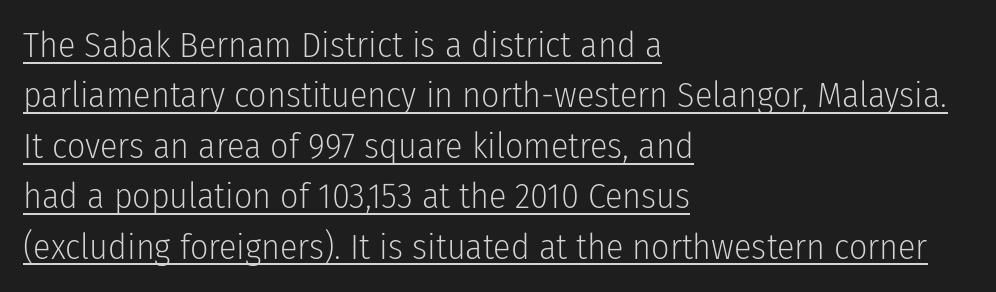
The image shows 36 px light, condensed sans-serif type, upright; set left-aligned, normal line spacing (1.4x), normal letter spacing, underlined; low stroke contrast and a medium x-height.
